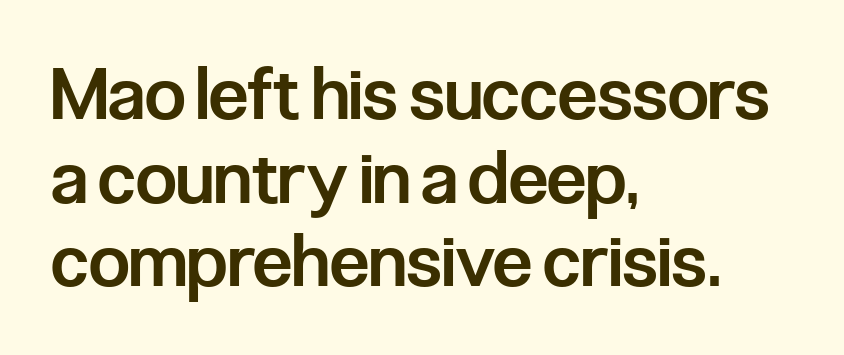
What weight is shown? A semibold, between regular and bold. Compared with a centered layout, this one pins lines to the left instead. Descender tails drop into unmarked territory. The letters sit at their default tracking, neither squeezed nor spread.
